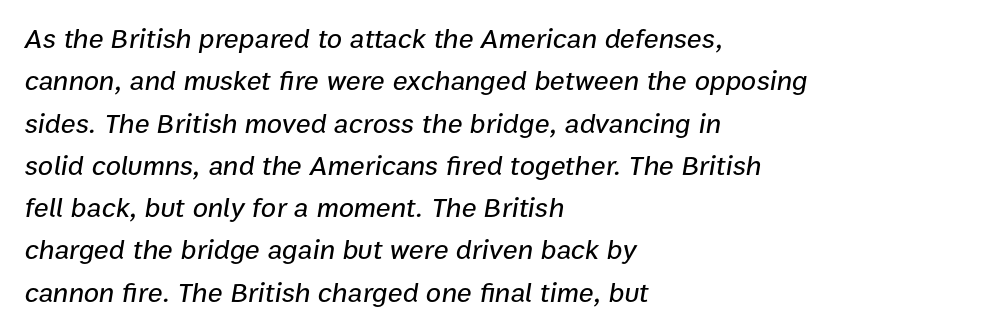
{"italic": "yes", "lean": "right", "slant_degrees": 9, "width": "normal", "stroke_contrast": "low", "x_height": "medium", "monospaced": "no", "underline": "no", "align": "left", "line_spacing": "normal", "line_spacing_ratio": 1.51, "letter_spacing": "normal", "letter_spacing_em": 0.0, "glyph_px": 28}
